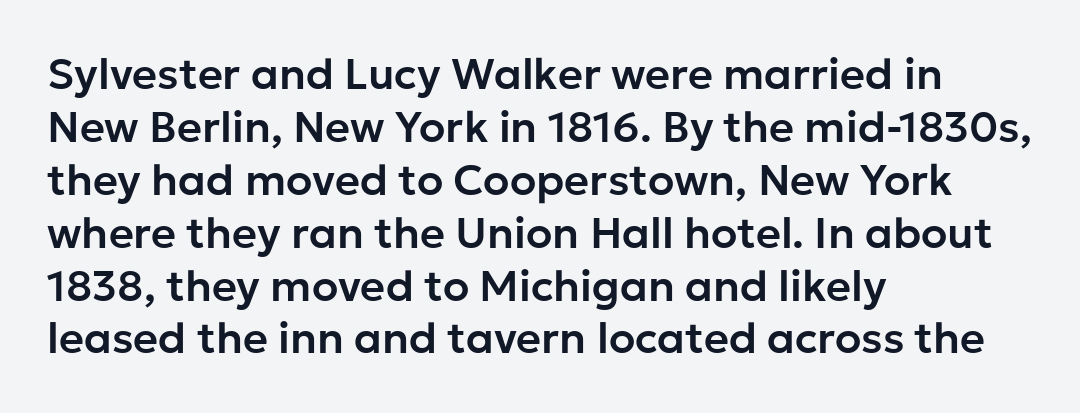
The image shows 43 px sans-serif type, upright; set left-aligned, line spacing 1.23x, normal letter spacing, not underlined; low stroke contrast and a medium x-height.
